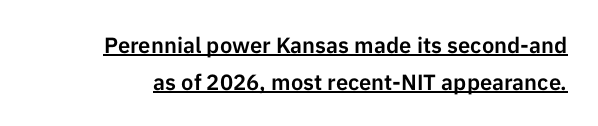
Notice how the stems are strictly vertical — no italics here. Students, observe: this is what conventionally led text looks like. The passage shown is underscored from start to finish. Each word holds together tightly as a unit, with standard inter-letter gaps.
